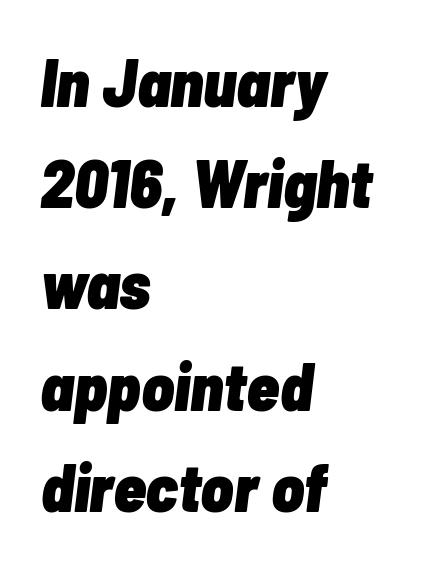
The image shows 67 px heavy, condensed type, italic (leaning right); set left-aligned, normal line spacing (1.51x), normal letter spacing, not underlined; low stroke contrast and a medium x-height.
